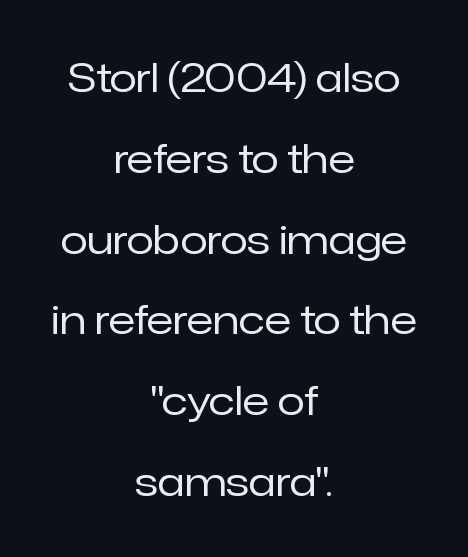
Q: Is the text bold? A: No.
Q: Is the text italic (slanted)? A: No, it is upright.
Q: Is the typeface a serif or a sans-serif typeface? A: Sans-serif.
Q: Is the text underlined? A: No.
Q: How is the paragraph aligned? A: Centered.
Q: Is the spacing between letters normal or unusually wide? A: Normal.
Q: Is the spacing between lines tight, normal or loose? A: Loose.
Q: Width (condensed, normal, or wide)? A: Normal.
Q: Stroke contrast? A: Low.
Q: x-height? A: Medium.
Q: Monospaced? A: No.
